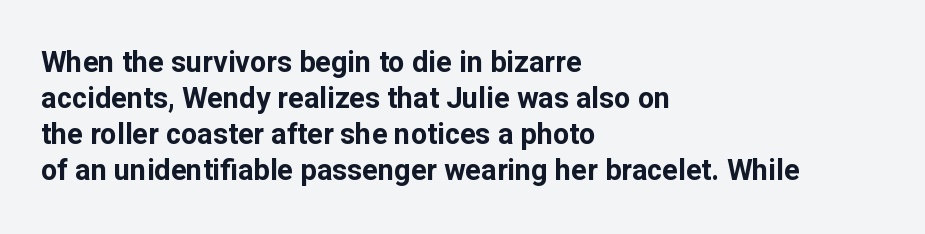
Q: Is the text bold? A: Yes.
Q: Is the text italic (slanted)? A: No, it is upright.
Q: Is the typeface a serif or a sans-serif typeface? A: Sans-serif.
Q: Is the text underlined? A: No.
Q: How is the paragraph aligned? A: Left-aligned.
Q: Is the spacing between letters normal or unusually wide? A: Normal.
Q: Width (condensed, normal, or wide)? A: Normal.
Q: Stroke contrast? A: Low.
Q: x-height? A: Medium.
Q: Monospaced? A: No.
